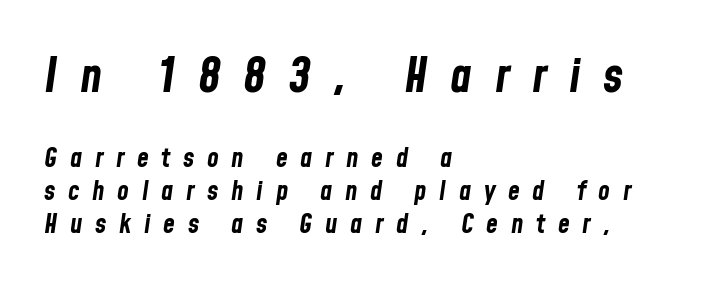
The image shows 48 px bold, condensed type, italic (leaning right); set left-aligned, line spacing 1.21x, unusually wide letter spacing (+0.47 em), not underlined; the first (top) block is 1.78x larger; low stroke contrast and a medium x-height.
